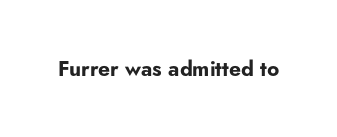
The image shows 21 px bold type, upright; set normal letter spacing, not underlined.
